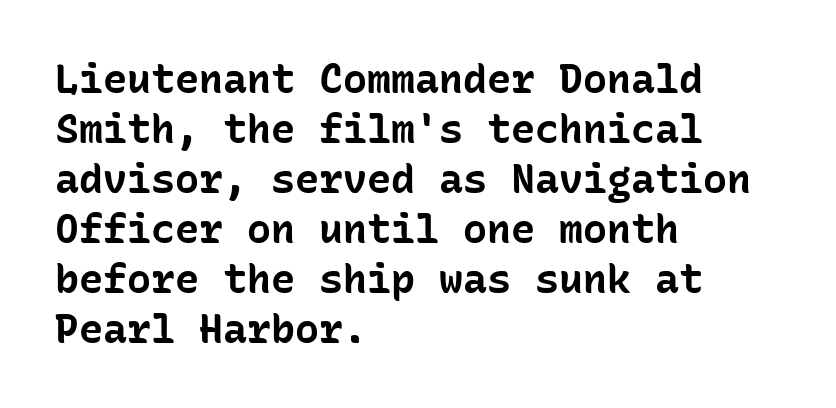
Q: Is the text bold? A: Yes.
Q: Is the text italic (slanted)? A: No, it is upright.
Q: Is the typeface a serif or a sans-serif typeface? A: Sans-serif.
Q: Is the text underlined? A: No.
Q: How is the paragraph aligned? A: Left-aligned.
Q: Is the spacing between letters normal or unusually wide? A: Normal.
Q: Is the spacing between lines tight, normal or loose? A: Normal.
Q: Width (condensed, normal, or wide)? A: Normal.
Q: Stroke contrast? A: Low.
Q: x-height? A: Medium.
Q: Monospaced? A: Yes.
